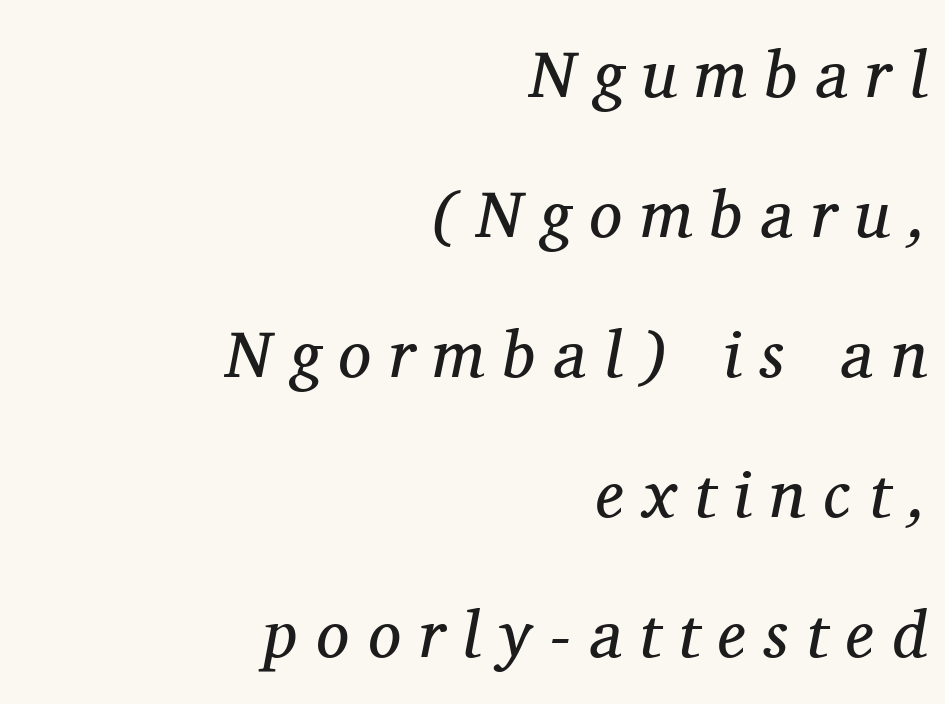
The image shows 66 px regular-weight serif type, italic (leaning right); set right-aligned, loose line spacing (2.12x), unusually wide letter spacing (+0.28 em), not underlined; medium stroke contrast and a medium x-height.
